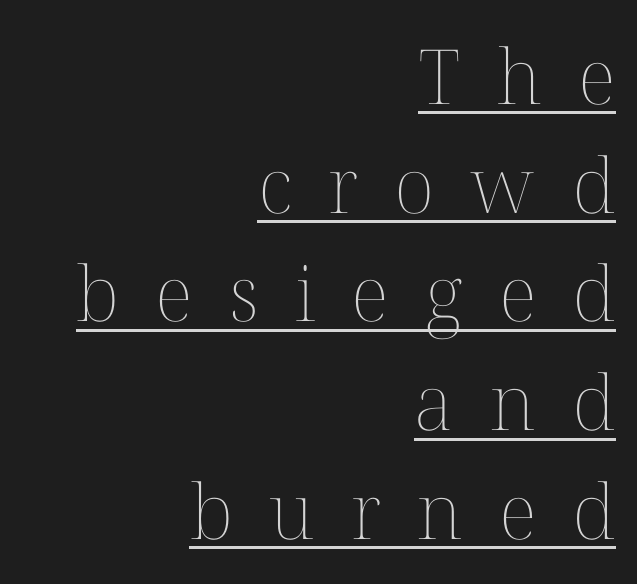
The image shows 76 px thin type, upright; set right-aligned, normal line spacing (1.43x), unusually wide letter spacing (+0.47 em), underlined; medium stroke contrast and a medium x-height.
